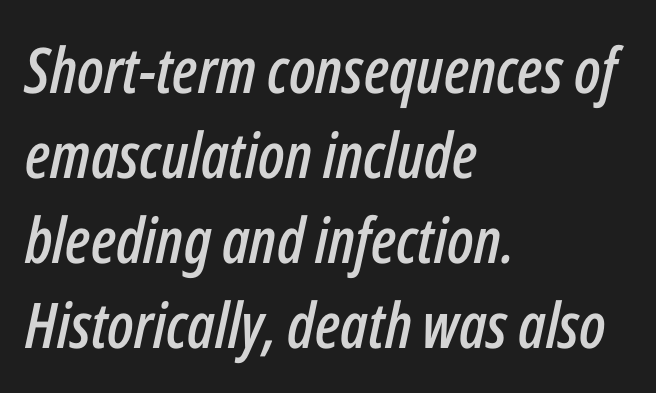
{"italic": "yes", "lean": "right", "slant_degrees": 12, "width": "condensed", "stroke_contrast": "low", "x_height": "medium", "monospaced": "no", "underline": "no", "align": "left", "line_spacing": "normal", "line_spacing_ratio": 1.35, "letter_spacing": "normal", "letter_spacing_em": 0.0, "glyph_px": 63}
